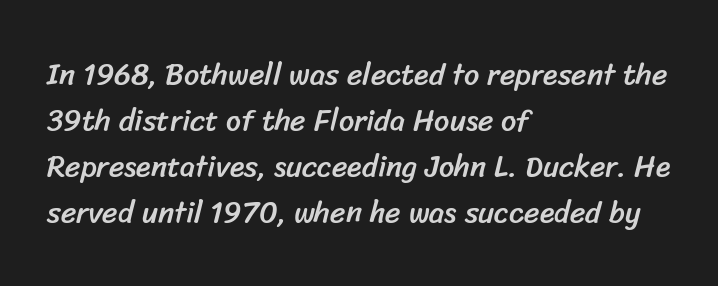
Q: Is the typeface a serif or a sans-serif typeface? A: Sans-serif.
Q: Is the text underlined? A: No.
Q: How is the paragraph aligned? A: Left-aligned.
Q: Is the spacing between letters normal or unusually wide? A: Normal.
Q: Is the spacing between lines tight, normal or loose? A: Normal.
Q: Width (condensed, normal, or wide)? A: Normal.
Q: Stroke contrast? A: Low.
Q: x-height? A: Medium.
Q: Monospaced? A: No.
